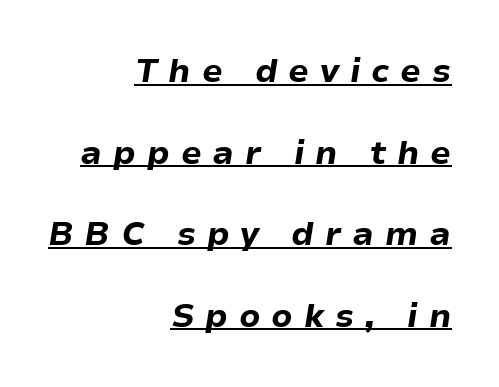
Casual observation: everything's shoved over to the right. These lines are rendered in a variable-pitch font. Heft: maximum for text — a bold. A continuous stroke trails under the words, as in a hyperlink. Leading is clearly above the norm, producing a sparse column. This rendering widens character spacing well past its baseline value.
